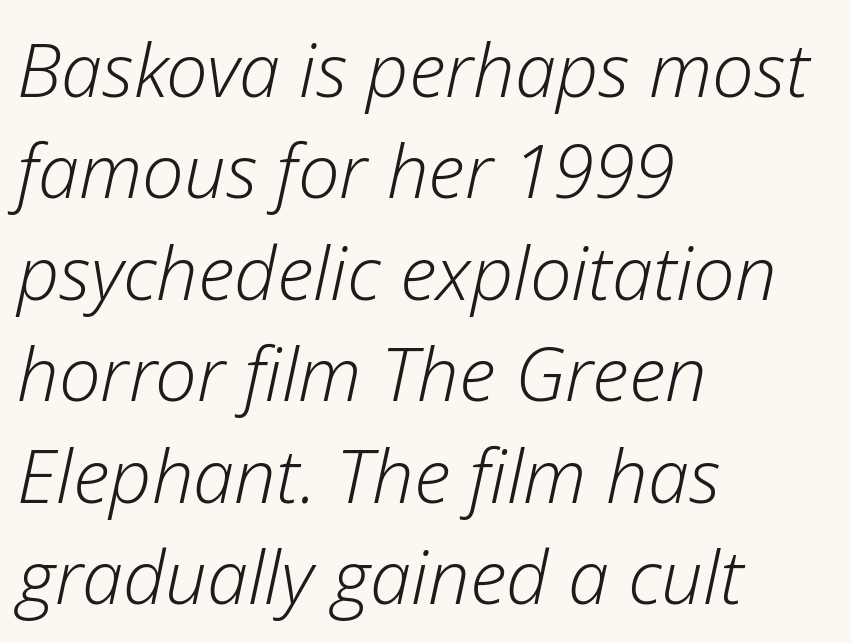
The image shows 74 px light type, italic (leaning right); set left-aligned, normal line spacing (1.37x), normal letter spacing, not underlined; low stroke contrast and a medium x-height.
